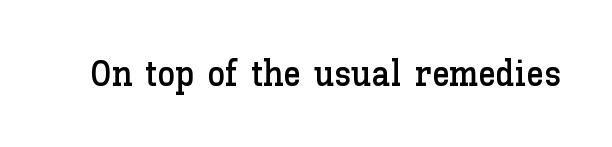
The type is set solid horizontally, with unmodified tracking. Is this a fixed-width face? No — the glyphs have proportional, varying widths. This rendering features lettering with no underline. This sample uses an upright cut, with every glyph sitting square on the baseline.
